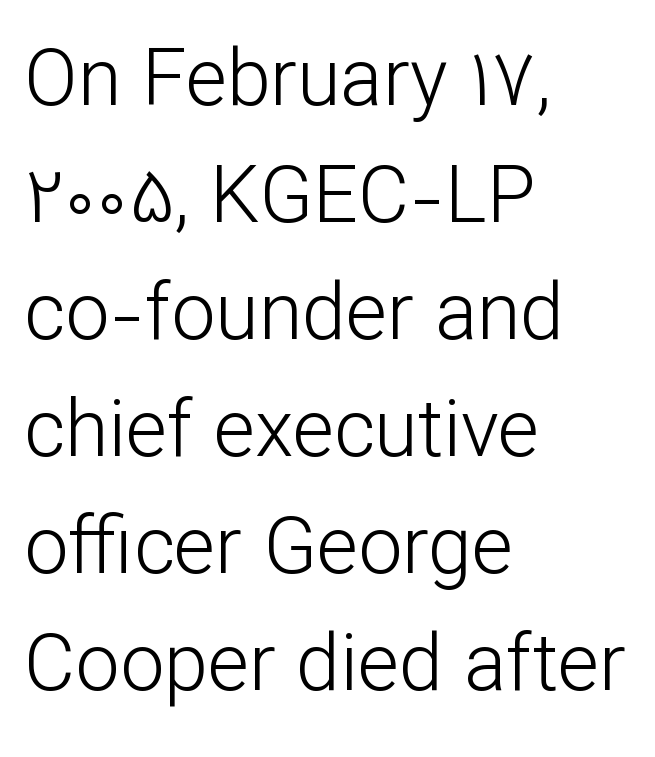
The image shows 79 px light sans-serif type, upright; set left-aligned, normal line spacing (1.48x), normal letter spacing, not underlined; low stroke contrast and a medium x-height.
